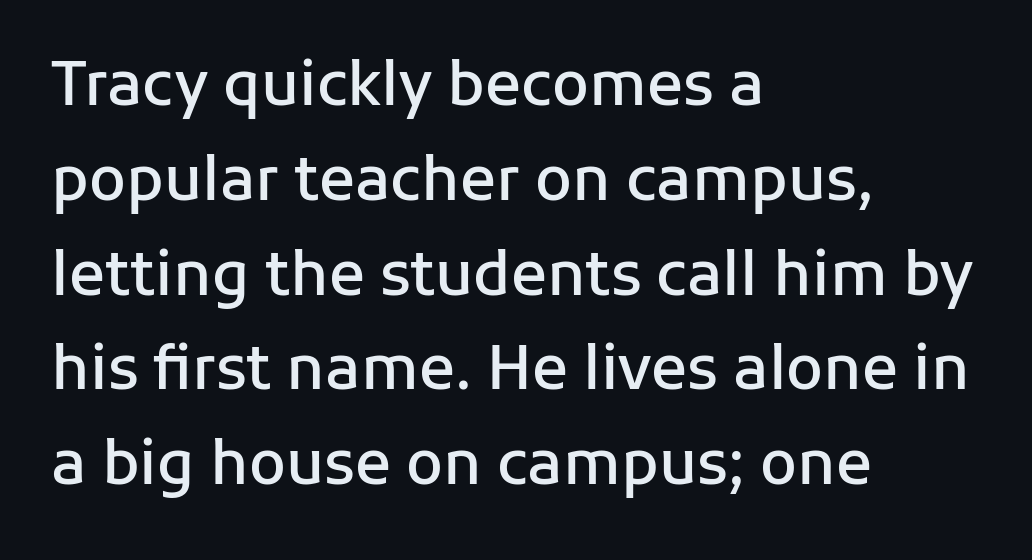
The passage shown stacks its lines at a standard gap. The designer went with a sans here, leaving each stem footless. The typesetting leans somewhat heavy: a semibold. The passage shown has conventional tracking throughout.
